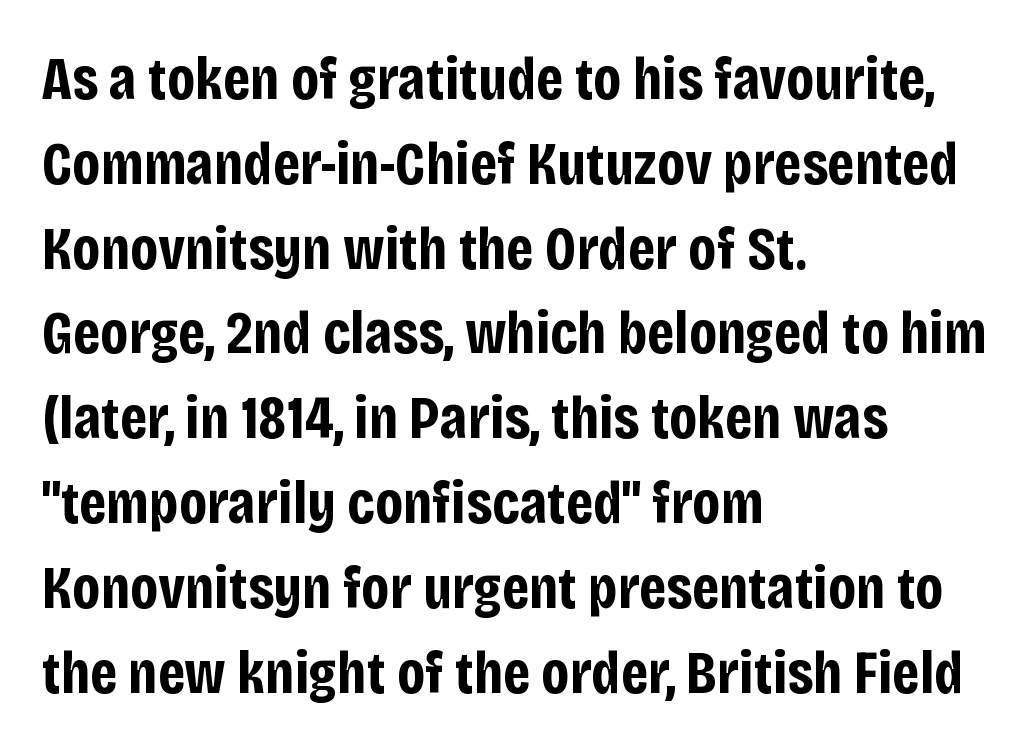
The image shows 61 px bold, condensed sans-serif type, upright; set left-aligned, normal line spacing (1.39x), normal letter spacing, not underlined; low stroke contrast and a large x-height.
